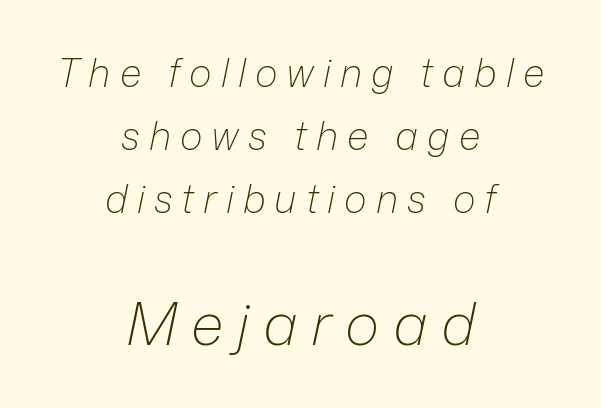
Q: Is the text bold? A: No.
Q: Is the text italic (slanted)? A: Yes, it leans right by about 12 degrees.
Q: Is the text underlined? A: No.
Q: How is the paragraph aligned? A: Centered.
Q: Is the spacing between letters normal or unusually wide? A: Unusually wide.
Q: Is the spacing between lines tight, normal or loose? A: Normal.
Q: Which block of text is set in a larger size, the first (top) or the second (bottom)? A: The second (bottom) one.
Q: Width (condensed, normal, or wide)? A: Normal.
Q: Stroke contrast? A: Low.
Q: x-height? A: Medium.
Q: Monospaced? A: No.
